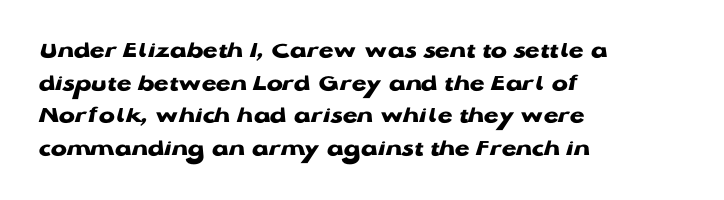
The image shows 24 px bold type, upright; set left-aligned, normal line spacing (1.36x), normal letter spacing, not underlined.
